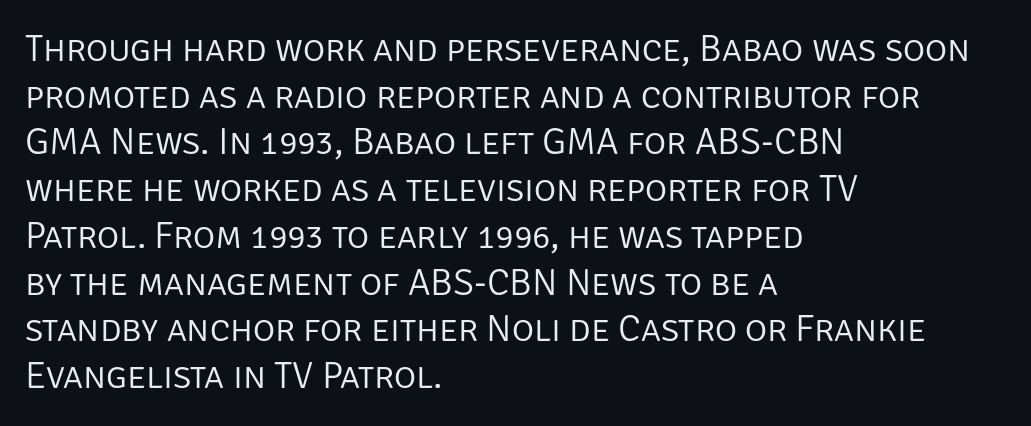
Q: Is the text bold? A: No.
Q: Is the text italic (slanted)? A: No, it is upright.
Q: Is the typeface a serif or a sans-serif typeface? A: Sans-serif.
Q: Is the text underlined? A: No.
Q: How is the paragraph aligned? A: Left-aligned.
Q: Is the spacing between letters normal or unusually wide? A: Normal.
Q: Width (condensed, normal, or wide)? A: Normal.
Q: Stroke contrast? A: Low.
Q: x-height? A: Large.
Q: Monospaced? A: No.
